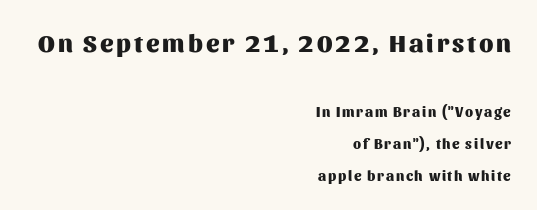
The image shows 25 px bold type, upright; set right-aligned, loose line spacing (2.26x), not underlined; the first (top) block is 1.79x larger.
